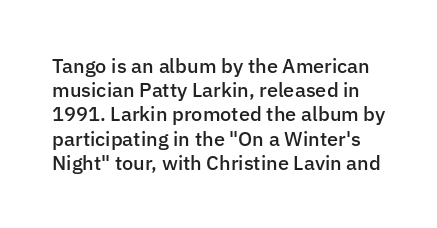
{"italic": "no", "bold": "semi", "underline": "no", "line_spacing_ratio": 1.21, "letter_spacing": "normal", "letter_spacing_em": 0.0, "glyph_px": 20}
